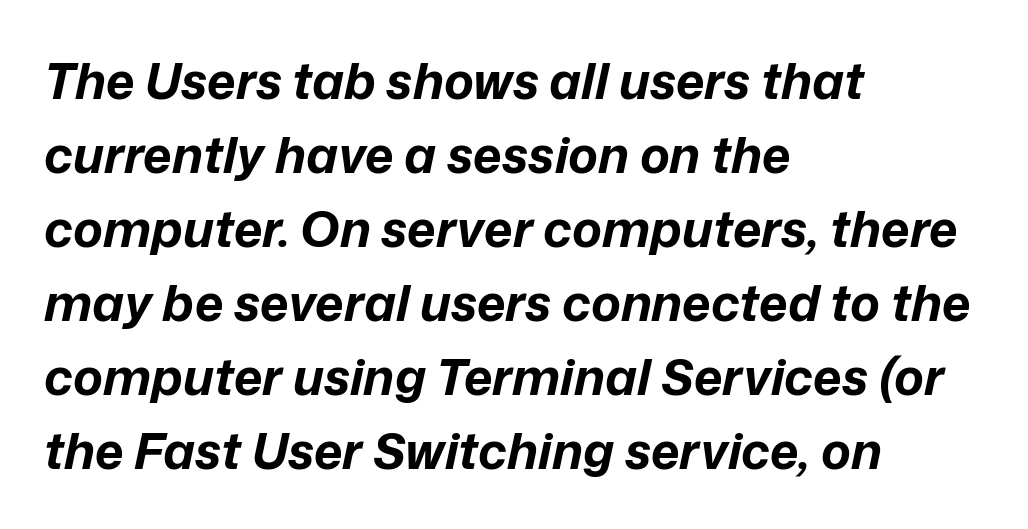
Rule under the text: the space is simply empty. This is oblique type, the kind used for emphasis or titles. Thick stems and heavy bowls — unmistakably bold. Compared with typical paragraphs, the rows here are spaced about the same.
